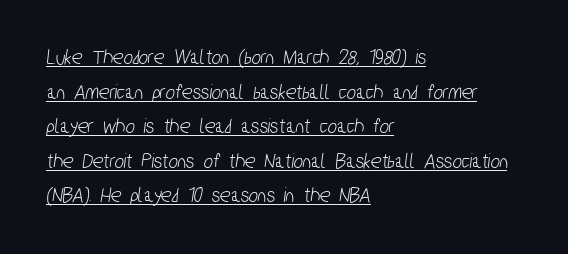
The image shows 22 px text type; set left-aligned, normal line spacing (1.57x), normal letter spacing, underlined.
